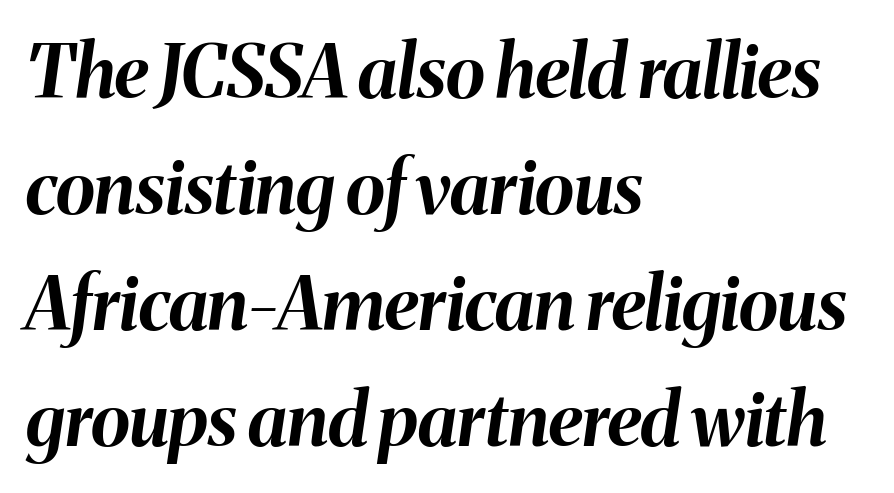
The image shows 73 px bold type, italic (leaning right); set left-aligned, normal line spacing (1.59x), normal letter spacing, not underlined; medium stroke contrast and a medium x-height.
